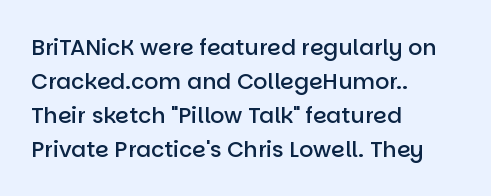
The image shows 22 px text type, upright; set left-aligned, normal line spacing (1.54x), normal letter spacing, not underlined.
